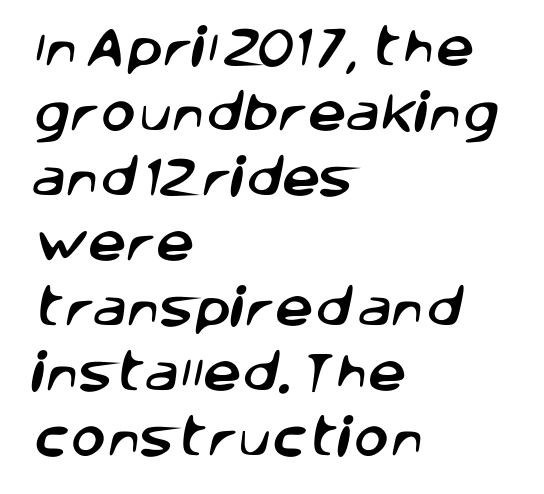
Q: Is the typeface a serif or a sans-serif typeface? A: Sans-serif.
Q: Is the text underlined? A: No.
Q: How is the paragraph aligned? A: Left-aligned.
Q: Is the spacing between letters normal or unusually wide? A: Normal.
Q: Is the spacing between lines tight, normal or loose? A: Normal.
Q: Width (condensed, normal, or wide)? A: Normal.
Q: Stroke contrast? A: Low.
Q: x-height? A: Large.
Q: Monospaced? A: No.
